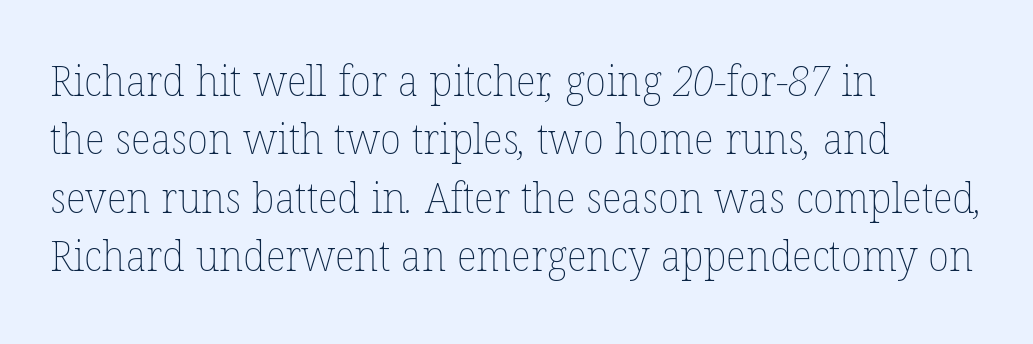
The image shows 43 px thin type; set left-aligned, normal line spacing (1.36x), normal letter spacing, not underlined; low stroke contrast and a medium x-height.
